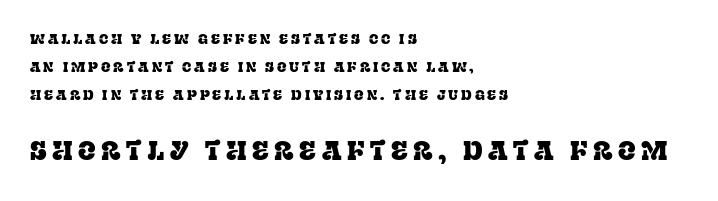
{"italic": "no", "underline": "no", "align": "left", "line_spacing": "loose", "line_spacing_ratio": 1.99, "letter_spacing": "wide", "letter_spacing_em": 0.21, "larger_block": "second", "size_ratio": 1.86, "glyph_px": 26}
